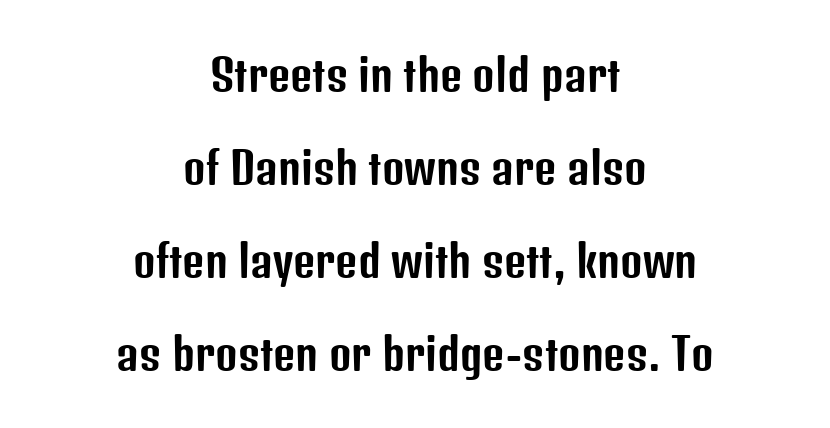
Q: Is the text italic (slanted)? A: No, it is upright.
Q: Is the typeface a serif or a sans-serif typeface? A: Sans-serif.
Q: Is the text underlined? A: No.
Q: How is the paragraph aligned? A: Centered.
Q: Is the spacing between letters normal or unusually wide? A: Normal.
Q: Is the spacing between lines tight, normal or loose? A: Loose.
Q: Width (condensed, normal, or wide)? A: Condensed.
Q: Stroke contrast? A: Low.
Q: x-height? A: Medium.
Q: Monospaced? A: No.
